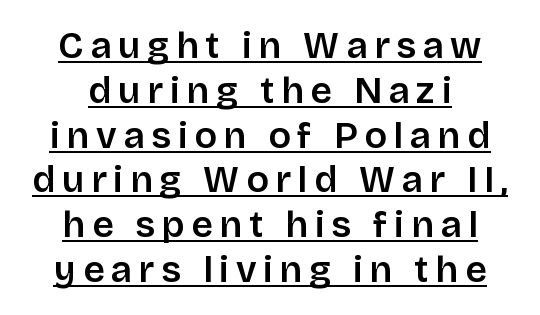
The image shows 37 px semibold sans-serif type, upright; set centered, line spacing 1.21x, underlined; low stroke contrast and a large x-height.
